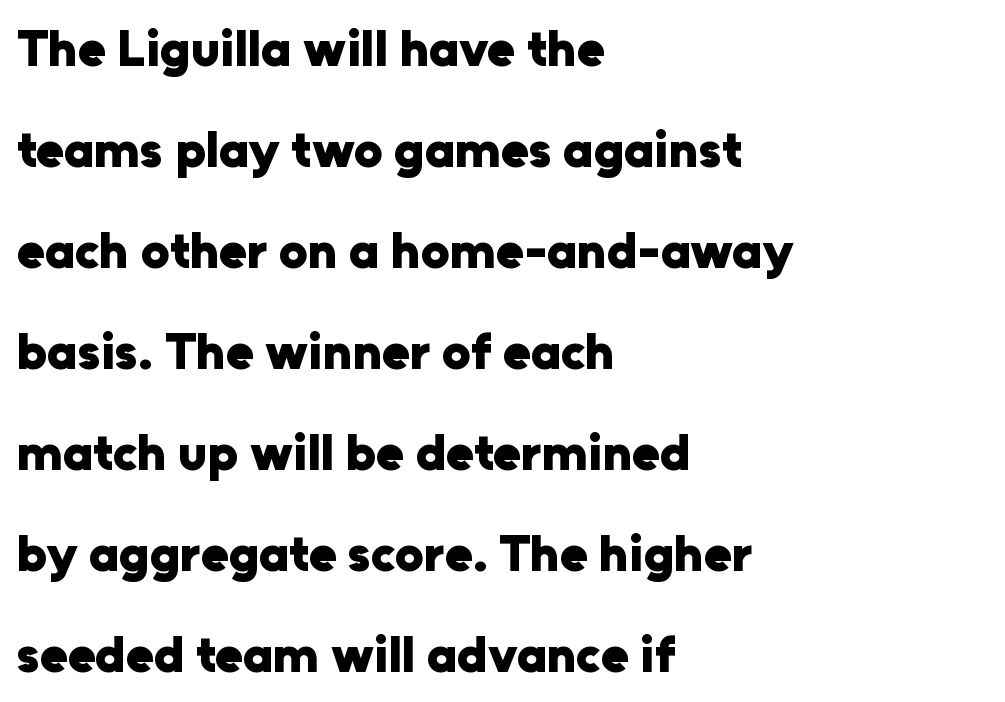
{"serif": "no", "italic": "no", "bold": "yes", "weight": "heavy", "width": "normal", "stroke_contrast": "low", "x_height": "medium", "monospaced": "no", "underline": "no", "align": "left", "line_spacing": "loose", "line_spacing_ratio": 1.98, "letter_spacing": "normal", "letter_spacing_em": 0.0, "glyph_px": 51}
